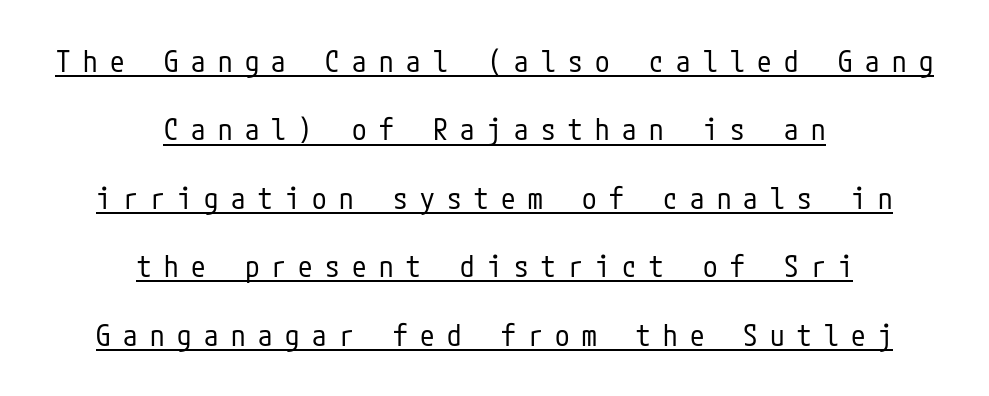
{"serif": "no", "italic": "no", "bold": "no", "weight": "regular", "width": "condensed", "stroke_contrast": "low", "x_height": "medium", "underline": "yes", "align": "center", "line_spacing": "loose", "line_spacing_ratio": 2.36, "letter_spacing": "wide", "letter_spacing_em": 0.43, "glyph_px": 29}
